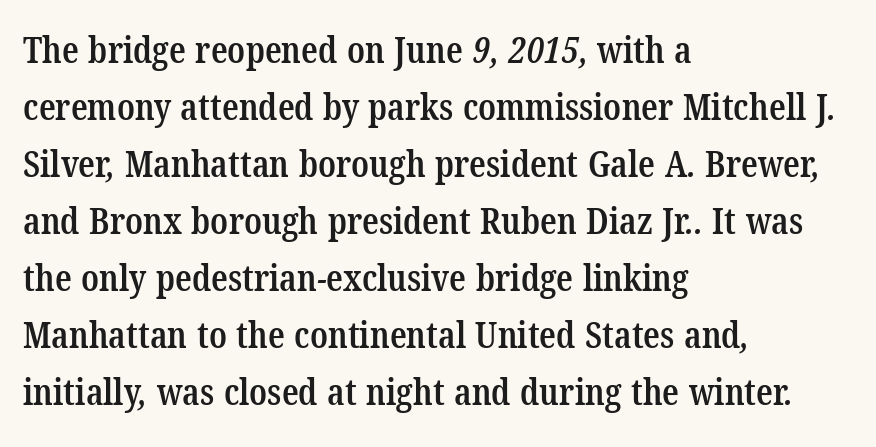
{"serif": "yes", "bold": "semi", "weight": "semibold", "width": "condensed", "stroke_contrast": "low", "x_height": "medium", "monospaced": "no", "underline": "no", "align": "left", "line_spacing": "normal", "line_spacing_ratio": 1.54, "letter_spacing": "normal", "letter_spacing_em": 0.0, "glyph_px": 37}
